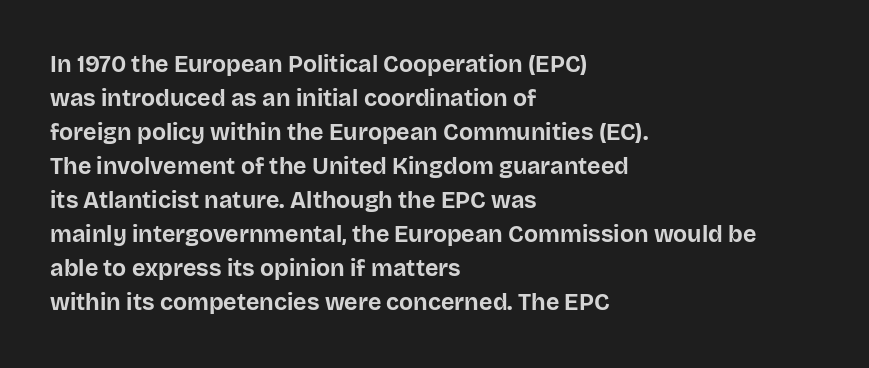
Q: Is the text bold? A: Yes.
Q: Is the text italic (slanted)? A: No, it is upright.
Q: Is the text underlined? A: No.
Q: How is the paragraph aligned? A: Left-aligned.
Q: Is the spacing between letters normal or unusually wide? A: Normal.
Q: Is the spacing between lines tight, normal or loose? A: Normal.
